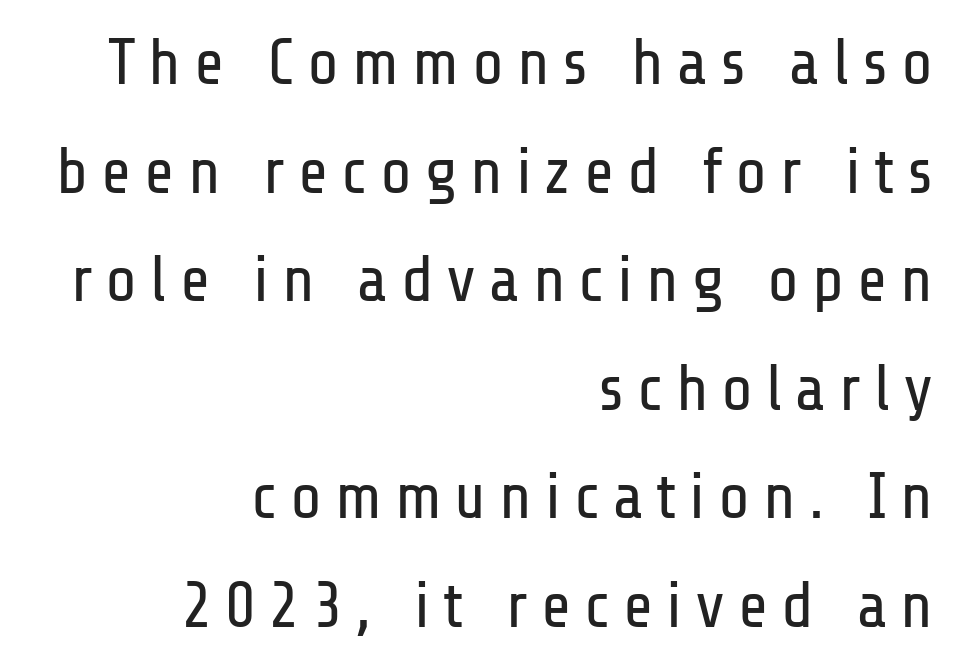
{"serif": "no", "italic": "no", "bold": "no", "weight": "regular", "width": "condensed", "stroke_contrast": "low", "x_height": "medium", "monospaced": "no", "underline": "no", "align": "right", "line_spacing": "normal", "line_spacing_ratio": 1.67, "letter_spacing": "wide", "letter_spacing_em": 0.2, "glyph_px": 65}
